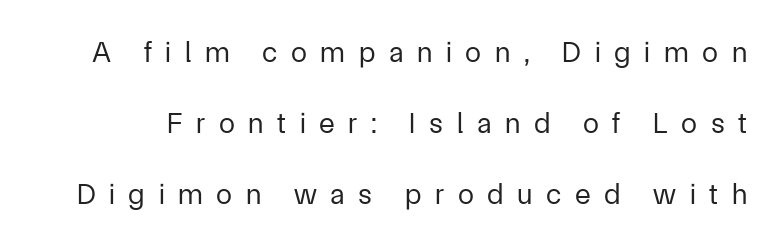
The image shows 29 px regular-weight sans-serif type, upright; set loose line spacing (2.44x), unusually wide letter spacing (+0.47 em), not underlined; low stroke contrast and a medium x-height.
